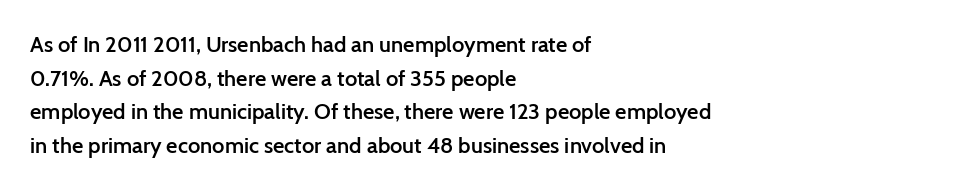
Every character sits straight up, as roman type does. Does extra space separate the letters? No, they use regular spacing. A somewhat darkened texture: the type is semibold rather than bold. A typesetter would call this leading conventional body-copy spacing.
